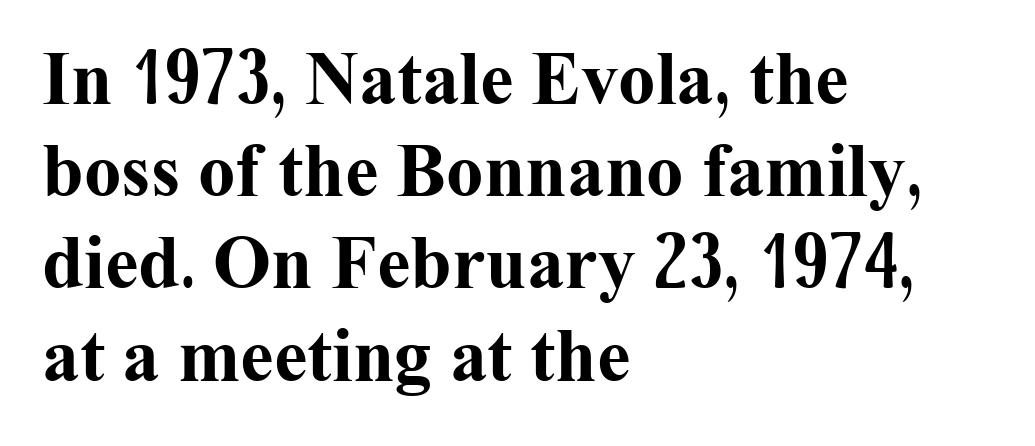
Q: Is the text bold? A: Yes.
Q: Is the text italic (slanted)? A: No, it is upright.
Q: Is the typeface a serif or a sans-serif typeface? A: Serif.
Q: Is the text underlined? A: No.
Q: How is the paragraph aligned? A: Left-aligned.
Q: Is the spacing between letters normal or unusually wide? A: Normal.
Q: Width (condensed, normal, or wide)? A: Normal.
Q: Stroke contrast? A: Medium.
Q: x-height? A: Medium.
Q: Monospaced? A: No.
